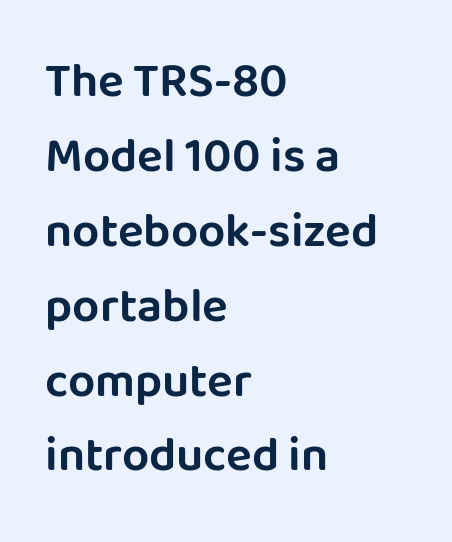
Casual observation: everything's shoved over to the left. This sample has the flowing, uneven cadence of proportional lettering. No extra tracking has been applied to these lines. What kind of face is this? One without serifs — a sans.
